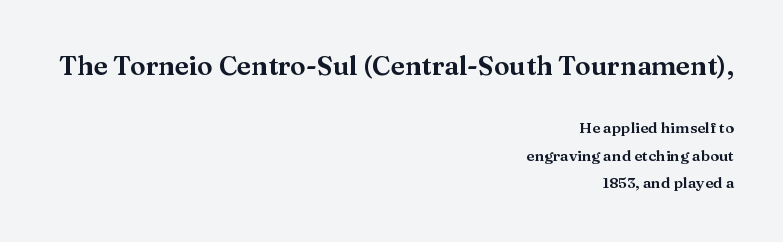
The image shows 26 px text type, upright; set right-aligned, line spacing 1.85x, normal letter spacing, not underlined; the first (top) block is 1.73x larger.
